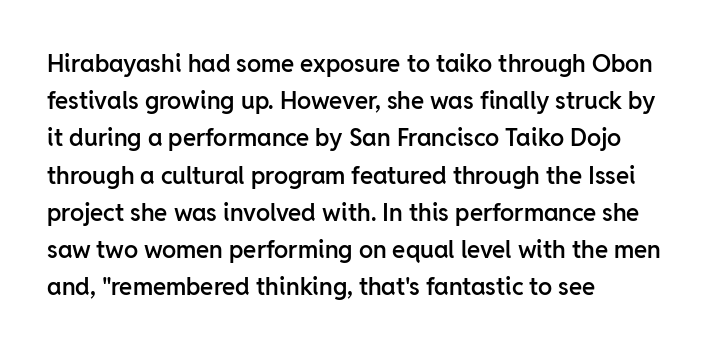
The image shows 24 px text type, upright; set left-aligned, normal line spacing (1.55x), normal letter spacing, not underlined.
